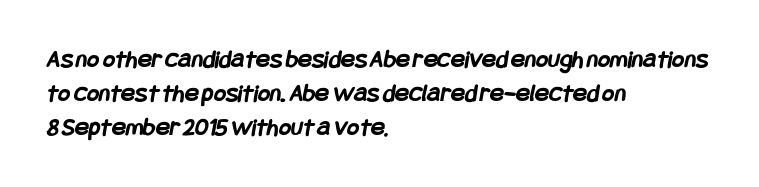
A bare baseline throughout the passage. A full-strength bold gives these letters their thick strokes. Glyph-to-glyph distance matches everyday printed text. The paragraph has a hard left edge and a soft right edge.
